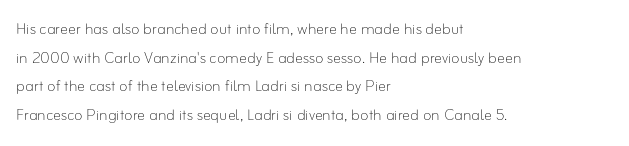
{"italic": "no", "bold": "no", "underline": "no", "align": "left", "line_spacing": "normal", "line_spacing_ratio": 1.43, "letter_spacing": "normal", "letter_spacing_em": 0.0, "glyph_px": 20}
